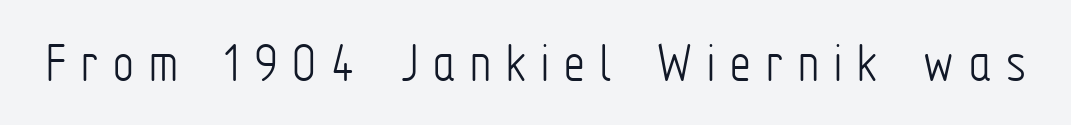
{"serif": "no", "italic": "no", "bold": "no", "weight": "light", "width": "condensed", "stroke_contrast": "low", "x_height": "medium", "monospaced": "no", "underline": "no", "letter_spacing": "wide", "letter_spacing_em": 0.26, "glyph_px": 58}
